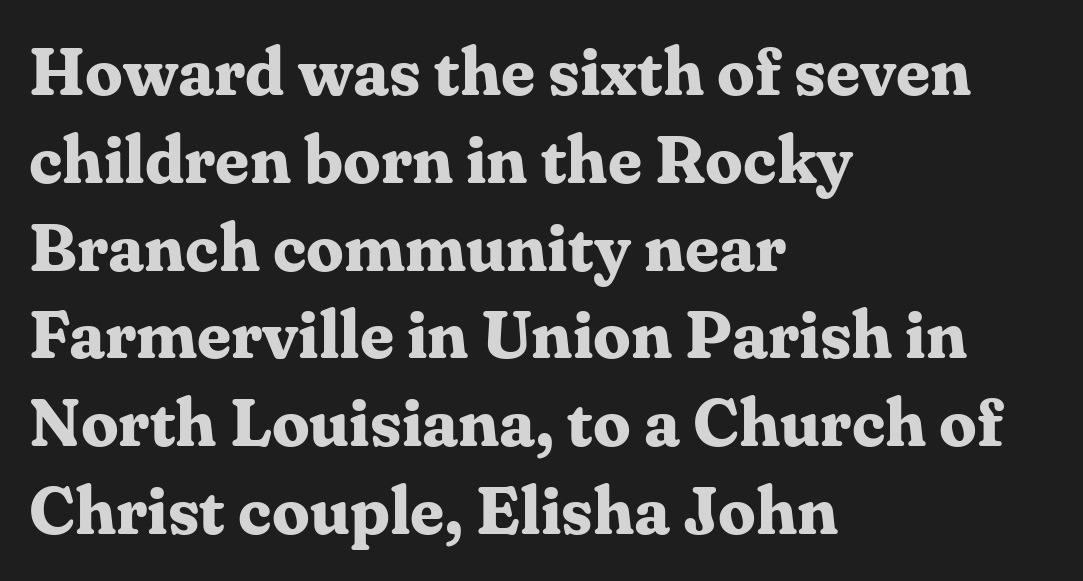
Q: Is the text bold? A: Yes.
Q: Is the text italic (slanted)? A: No, it is upright.
Q: Is the typeface a serif or a sans-serif typeface? A: Serif.
Q: Is the text underlined? A: No.
Q: How is the paragraph aligned? A: Left-aligned.
Q: Is the spacing between letters normal or unusually wide? A: Normal.
Q: Is the spacing between lines tight, normal or loose? A: Normal.
Q: Width (condensed, normal, or wide)? A: Normal.
Q: Stroke contrast? A: Medium.
Q: x-height? A: Medium.
Q: Monospaced? A: No.
